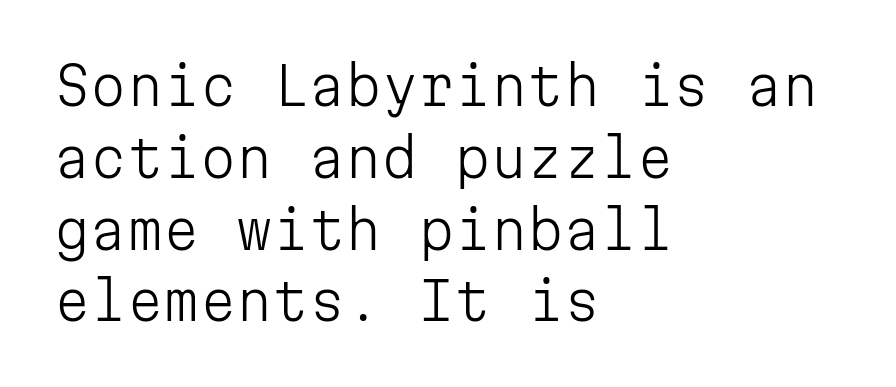
{"serif": "no", "italic": "no", "bold": "no", "weight": "light", "width": "normal", "stroke_contrast": "low", "x_height": "medium", "monospaced": "yes", "underline": "no", "align": "left", "line_spacing": "normal", "line_spacing_ratio": 1.38, "letter_spacing": "normal", "letter_spacing_em": 0.0, "glyph_px": 52}
